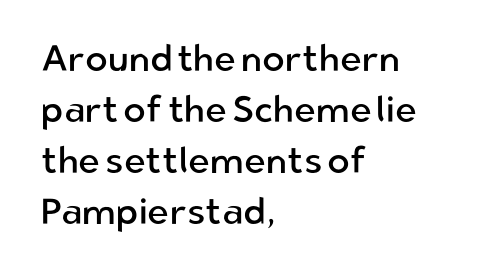
The image shows 37 px regular-weight sans-serif type, upright; set left-aligned, normal line spacing (1.38x), normal letter spacing, not underlined; low stroke contrast and a medium x-height.
